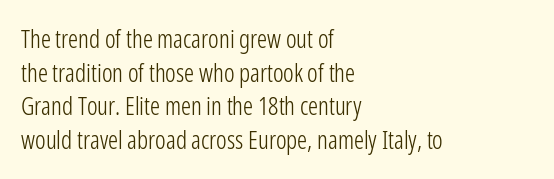
Q: Is the text bold? A: No.
Q: Is the text italic (slanted)? A: No, it is upright.
Q: Is the text underlined? A: No.
Q: How is the paragraph aligned? A: Left-aligned.
Q: Is the spacing between letters normal or unusually wide? A: Normal.
Q: Is the spacing between lines tight, normal or loose? A: Normal.
